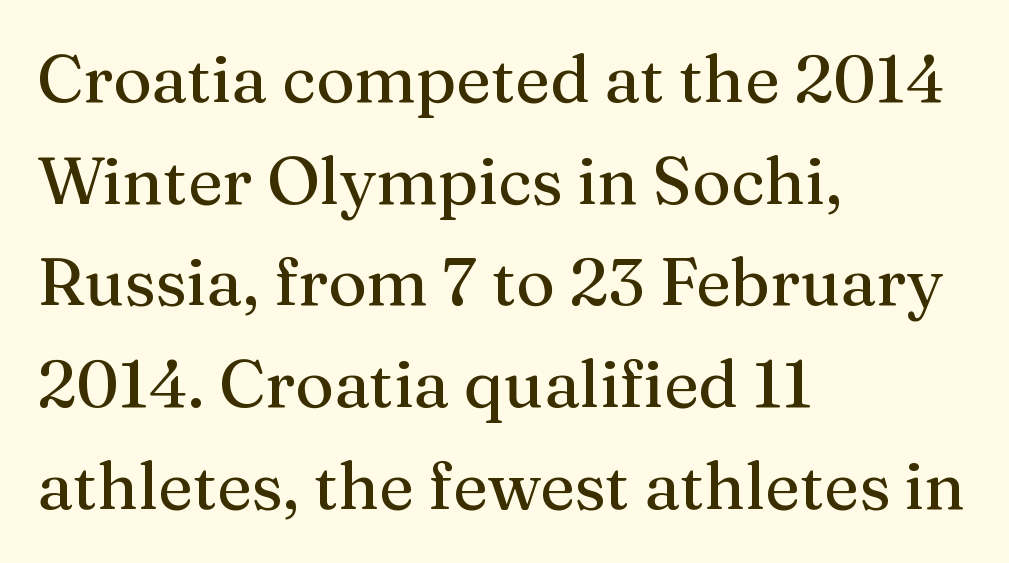
Q: Is the text italic (slanted)? A: No, it is upright.
Q: Is the typeface a serif or a sans-serif typeface? A: Serif.
Q: Is the text underlined? A: No.
Q: How is the paragraph aligned? A: Left-aligned.
Q: Is the spacing between letters normal or unusually wide? A: Normal.
Q: Is the spacing between lines tight, normal or loose? A: Normal.
Q: Width (condensed, normal, or wide)? A: Normal.
Q: Stroke contrast? A: Medium.
Q: x-height? A: Medium.
Q: Monospaced? A: No.
